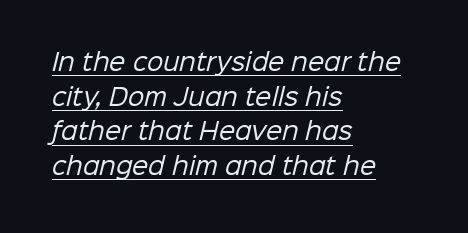
Compared with a typical body face, this is equally light or lighter still. Does the leading feel generous? No, just average. What decoration does the sample have? An underline. Compared with a centered layout, this one pins lines to the left instead. You could call the tracking neutral — neither tight nor loose.
